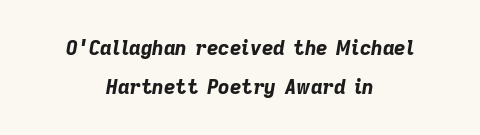
Slanted lettering throughout. The passage shown has conventional tracking throughout. Set as a true bold cut, around the 700 mark. The words here are not underlined. Successive baselines arrive slowly, with a big drop between each. Notice how the passage keeps no hard edge, just a central spine.
